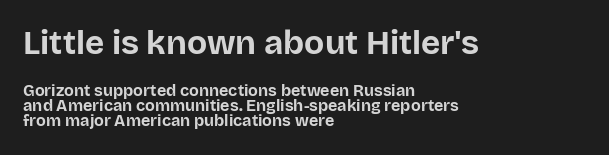
Q: Is the text bold? A: Yes.
Q: Is the text italic (slanted)? A: No, it is upright.
Q: Is the typeface a serif or a sans-serif typeface? A: Sans-serif.
Q: Is the text underlined? A: No.
Q: How is the paragraph aligned? A: Left-aligned.
Q: Is the spacing between letters normal or unusually wide? A: Normal.
Q: Is the spacing between lines tight, normal or loose? A: Tight.
Q: Which block of text is set in a larger size, the first (top) or the second (bottom)? A: The first (top) one.
Q: Width (condensed, normal, or wide)? A: Normal.
Q: Stroke contrast? A: Low.
Q: x-height? A: Large.
Q: Monospaced? A: No.
